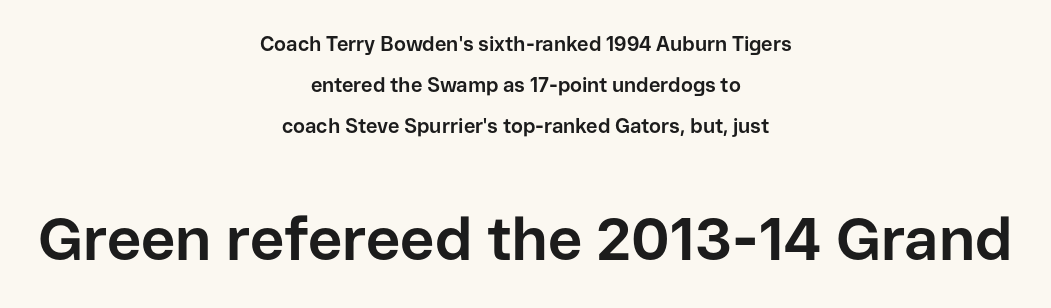
Serifs: no, the terminals of the letterforms are clean. The passage shown is not underscored anywhere. Posture: upright roman. Rows of type keep a wide berth in the vertical direction. Small over large — that's the arrangement of the two blocks here. The whitespace from short lines is split evenly between both sides.
